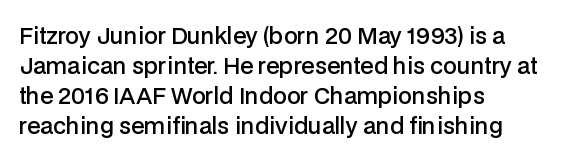
The image shows 22 px text type, upright; set left-aligned, normal line spacing (1.37x), normal letter spacing, not underlined.
